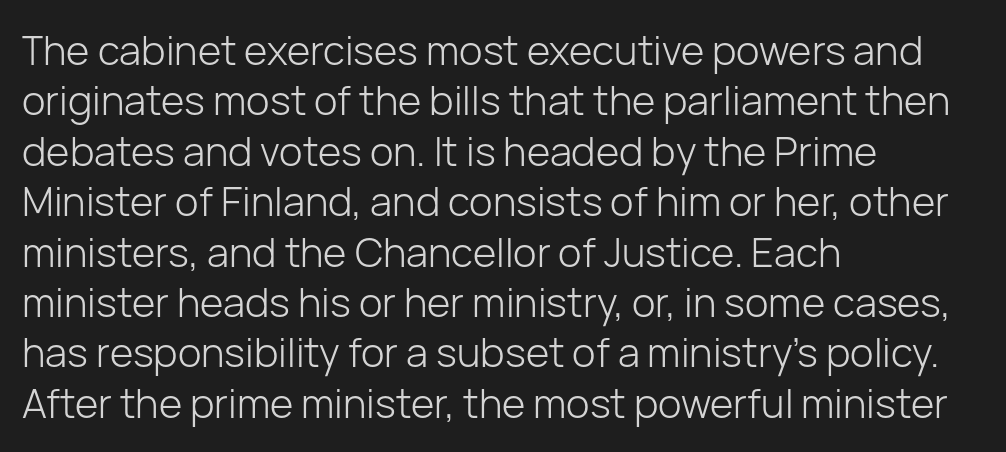
Q: Is the text bold? A: No.
Q: Is the text italic (slanted)? A: No, it is upright.
Q: Is the typeface a serif or a sans-serif typeface? A: Sans-serif.
Q: Is the text underlined? A: No.
Q: How is the paragraph aligned? A: Left-aligned.
Q: Is the spacing between letters normal or unusually wide? A: Normal.
Q: Is the spacing between lines tight, normal or loose? A: Normal.
Q: Width (condensed, normal, or wide)? A: Normal.
Q: Stroke contrast? A: Low.
Q: x-height? A: Medium.
Q: Monospaced? A: No.
